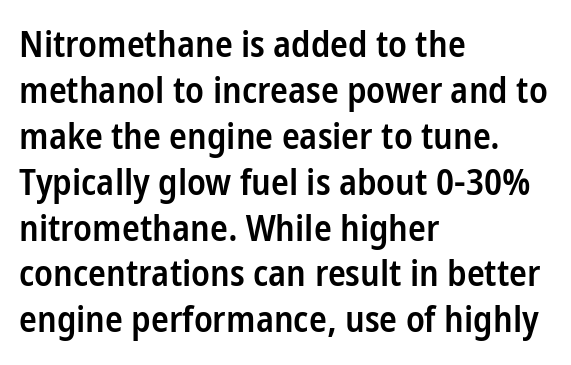
The image shows 37 px semibold, condensed sans-serif type, upright; set left-aligned, line spacing 1.24x, normal letter spacing, not underlined; low stroke contrast and a medium x-height.
